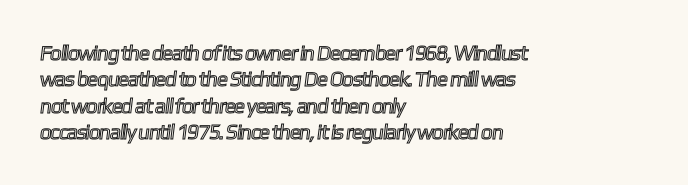
Q: Is the text underlined? A: No.
Q: How is the paragraph aligned? A: Left-aligned.
Q: Is the spacing between letters normal or unusually wide? A: Normal.
Q: Is the spacing between lines tight, normal or loose? A: Normal.
